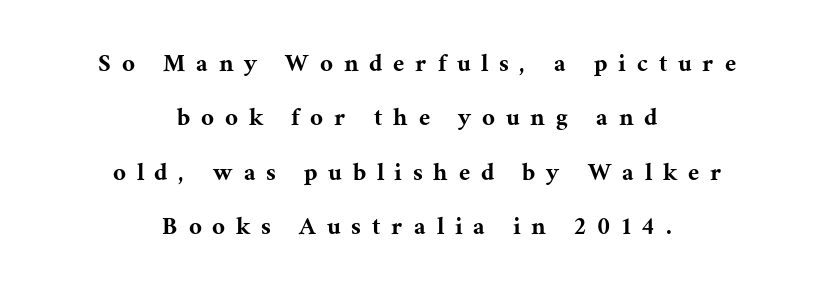
Q: Is the text italic (slanted)? A: No, it is upright.
Q: Is the typeface a serif or a sans-serif typeface? A: Serif.
Q: Is the text underlined? A: No.
Q: How is the paragraph aligned? A: Centered.
Q: Is the spacing between letters normal or unusually wide? A: Unusually wide.
Q: Is the spacing between lines tight, normal or loose? A: Loose.
Q: Width (condensed, normal, or wide)? A: Normal.
Q: Stroke contrast? A: Medium.
Q: x-height? A: Medium.
Q: Monospaced? A: No.
